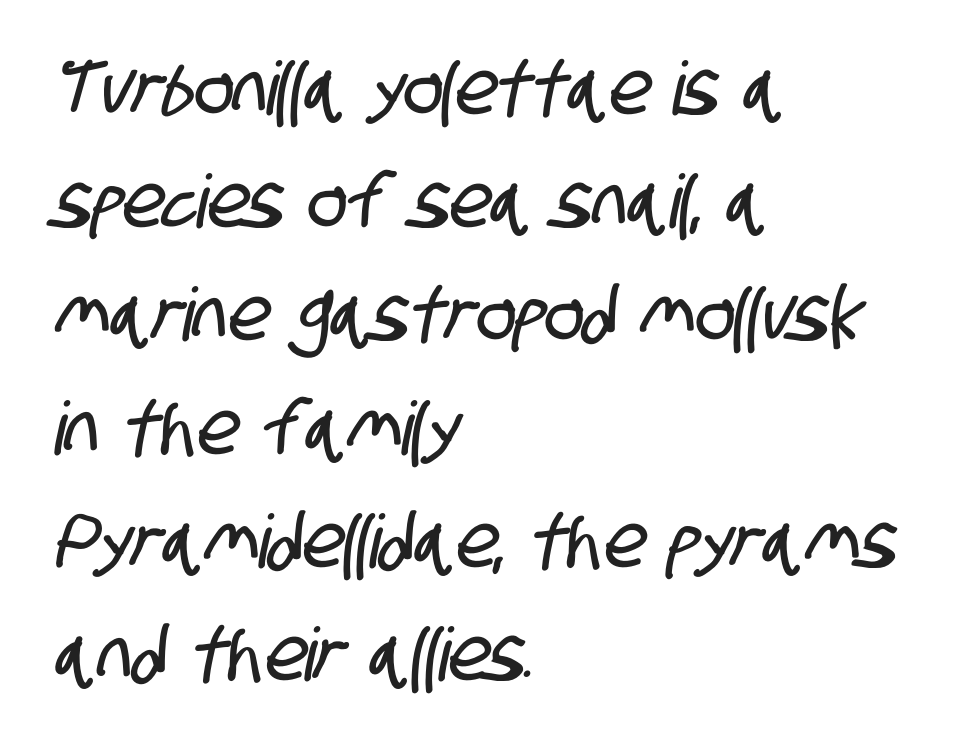
Q: Is the typeface a serif or a sans-serif typeface? A: Sans-serif.
Q: Is the text underlined? A: No.
Q: How is the paragraph aligned? A: Left-aligned.
Q: Is the spacing between letters normal or unusually wide? A: Normal.
Q: Is the spacing between lines tight, normal or loose? A: Normal.
Q: Width (condensed, normal, or wide)? A: Condensed.
Q: Stroke contrast? A: Low.
Q: x-height? A: Large.
Q: Monospaced? A: No.
